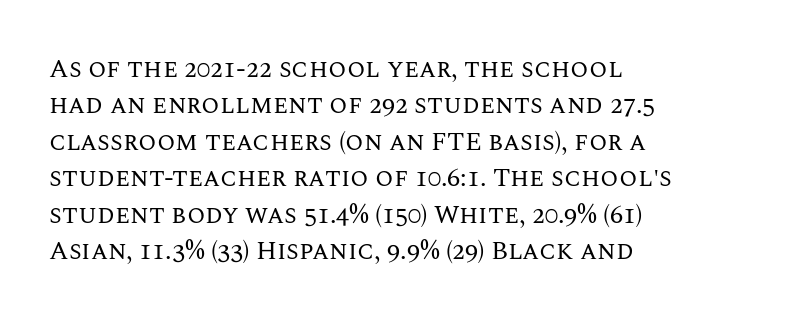
The image shows 26 px text type, upright; set left-aligned, normal line spacing (1.4x), normal letter spacing, not underlined.
